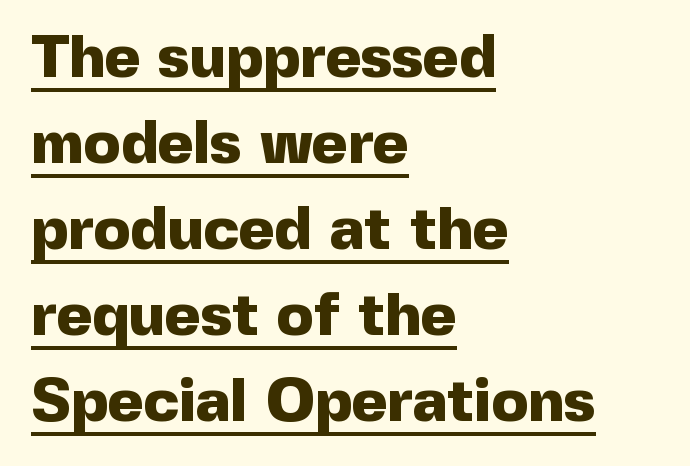
{"serif": "no", "italic": "no", "bold": "yes", "weight": "heavy", "width": "normal", "x_height": "medium", "monospaced": "no", "underline": "yes", "align": "left", "line_spacing": "normal", "line_spacing_ratio": 1.41, "letter_spacing": "normal", "letter_spacing_em": 0.0, "glyph_px": 61}
